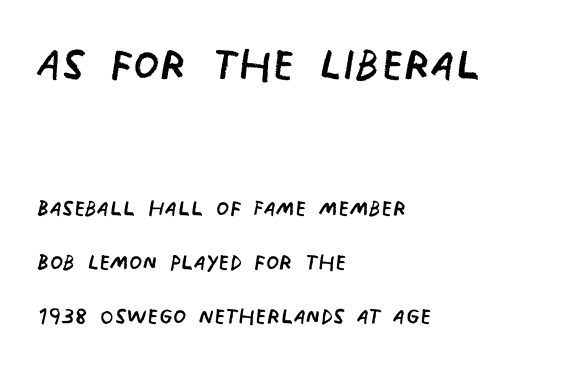
Q: Is the text bold? A: No.
Q: Is the typeface a serif or a sans-serif typeface? A: Sans-serif.
Q: Is the text underlined? A: No.
Q: How is the paragraph aligned? A: Left-aligned.
Q: Is the spacing between letters normal or unusually wide? A: Normal.
Q: Which block of text is set in a larger size, the first (top) or the second (bottom)? A: The first (top) one.
Q: Width (condensed, normal, or wide)? A: Condensed.
Q: Stroke contrast? A: Low.
Q: x-height? A: Large.
Q: Monospaced? A: No.
